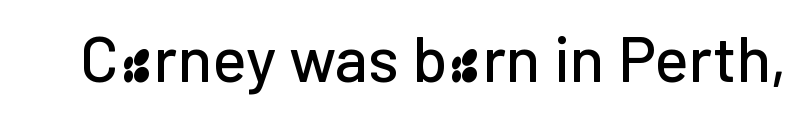
{"serif": "no", "italic": "no", "width": "normal", "stroke_contrast": "low", "x_height": "medium", "monospaced": "no", "underline": "no", "letter_spacing": "normal", "letter_spacing_em": 0.0, "glyph_px": 64}
